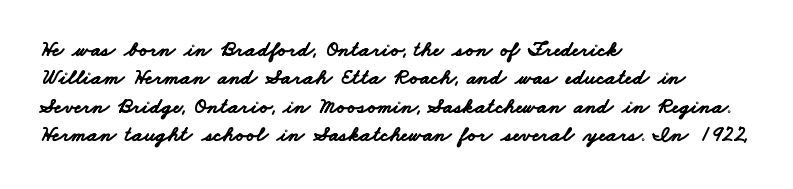
The passage shown stacks its lines at a standard gap. Does extra space separate the letters? No, they use regular spacing. Is the type bold? Yes — the strokes are clearly thick and heavy. Underline: absent. Reading down the block, your eye returns to a fixed left position each line.
